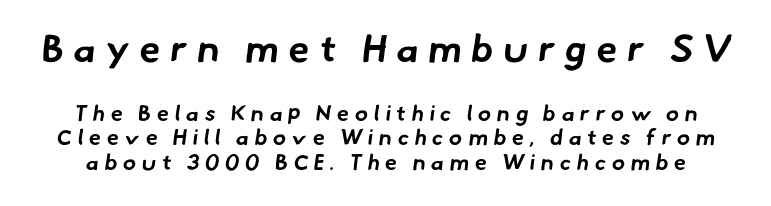
The image shows 38 px bold sans-serif type; set tight line spacing (1.1x), unusually wide letter spacing (+0.26 em), not underlined; the first (top) block is 1.73x larger; low stroke contrast and a small x-height.
